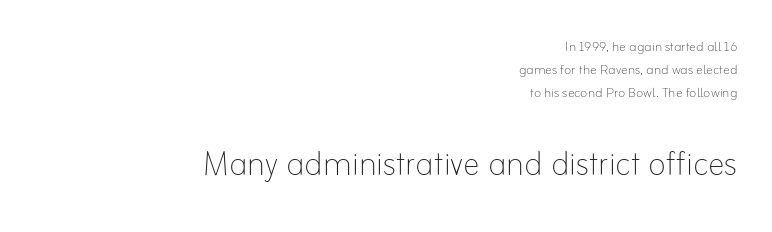
The font is comparable to plain body text, perhaps lighter. Quick note: underline off. The paragraph shown leans on its right margin. The typography opts for an upright posture over an oblique one.
